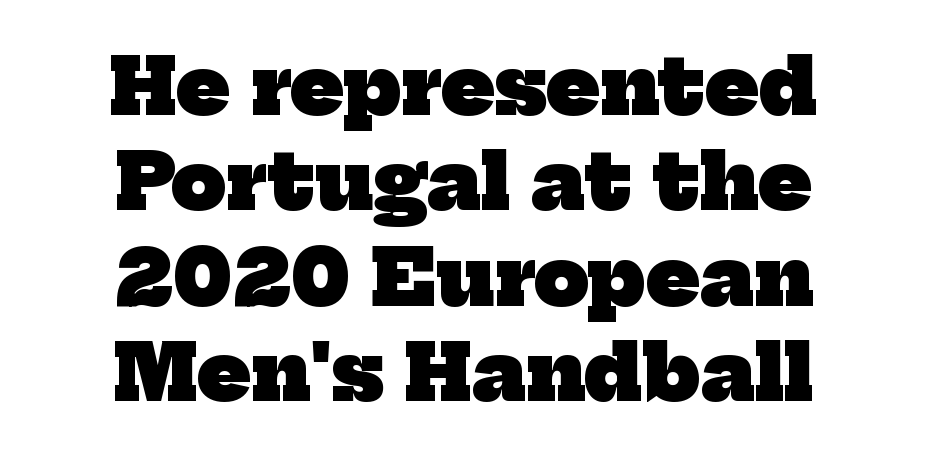
The image shows 77 px heavy serif type; set centered, line spacing 1.24x, normal letter spacing, not underlined; low stroke contrast and a medium x-height.
